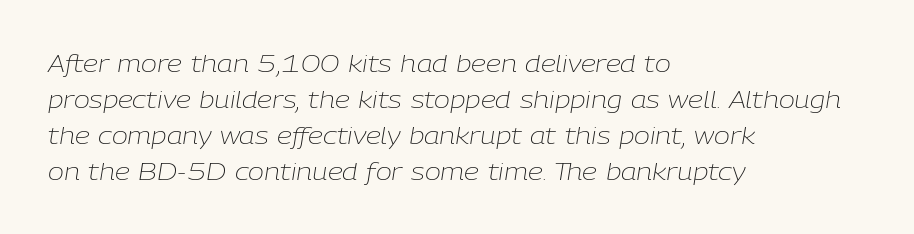
Counters stay open thanks to moderate or lighter strokes. Tall strokes in this sample are angled rather than plumb. Only glyphs here, with clear space below each row. This rendering uses left alignment, leaving the right contour irregular. The horizontal fit of the characters is conventional and even. Honestly, the row spacing looks completely unremarkable.
